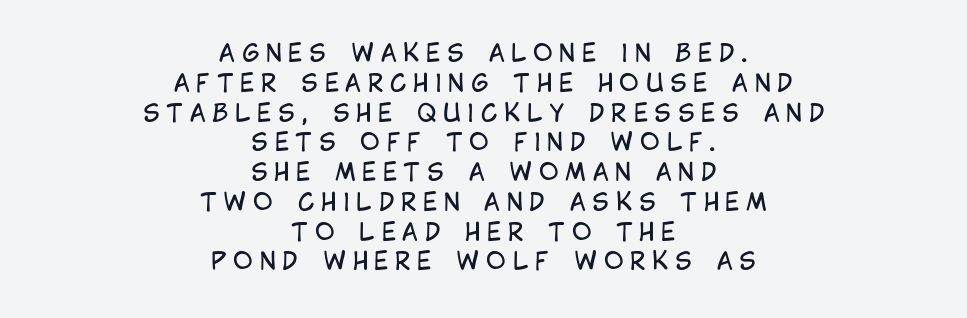
Q: Is the text bold? A: No.
Q: Is the text italic (slanted)? A: No, it is upright.
Q: Is the text underlined? A: No.
Q: How is the paragraph aligned? A: Centered.
Q: Is the spacing between letters normal or unusually wide? A: Unusually wide.
